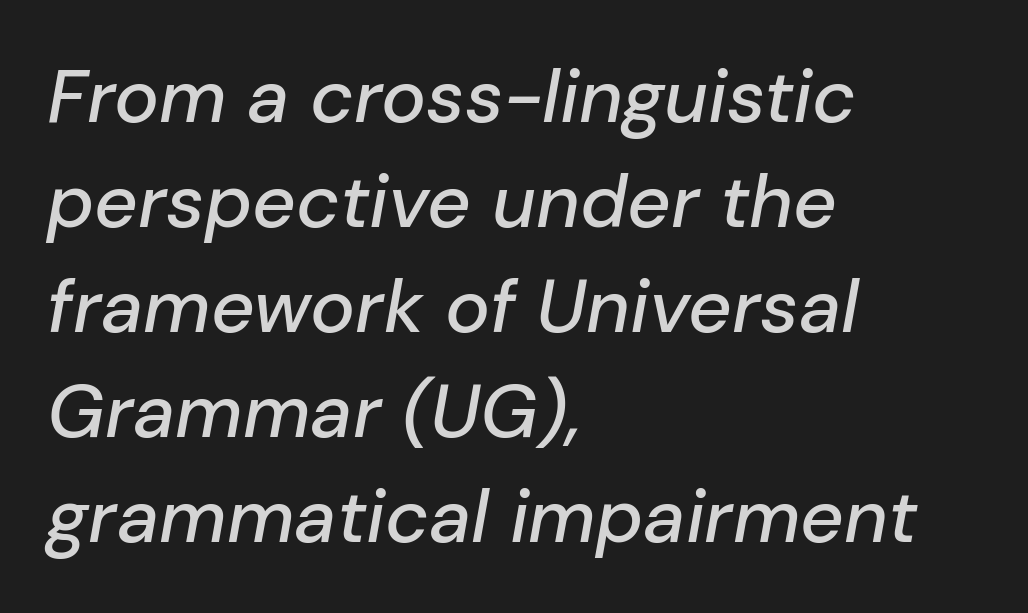
Q: Is the text italic (slanted)? A: Yes, it leans right by about 10 degrees.
Q: Is the text underlined? A: No.
Q: How is the paragraph aligned? A: Left-aligned.
Q: Is the spacing between letters normal or unusually wide? A: Normal.
Q: Is the spacing between lines tight, normal or loose? A: Normal.
Q: Width (condensed, normal, or wide)? A: Normal.
Q: Stroke contrast? A: Low.
Q: x-height? A: Medium.
Q: Monospaced? A: No.
